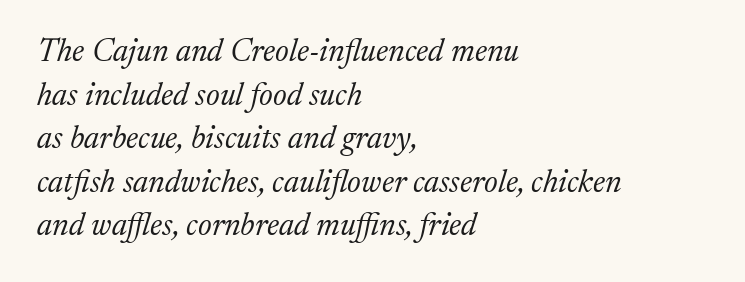
{"serif": "yes", "italic": "yes", "lean": "right", "slant_degrees": 17, "bold": "no", "weight": "light", "width": "normal", "stroke_contrast": "medium", "x_height": "medium", "monospaced": "no", "underline": "no", "align": "left", "line_spacing": "normal", "line_spacing_ratio": 1.36, "letter_spacing": "normal", "letter_spacing_em": 0.0, "glyph_px": 32}
